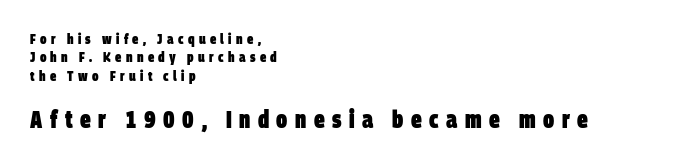
{"bold": "yes", "underline": "no", "align": "left", "line_spacing": "normal", "line_spacing_ratio": 1.31, "letter_spacing": "wide", "letter_spacing_em": 0.31, "larger_block": "second", "size_ratio": 1.71, "glyph_px": 24}
